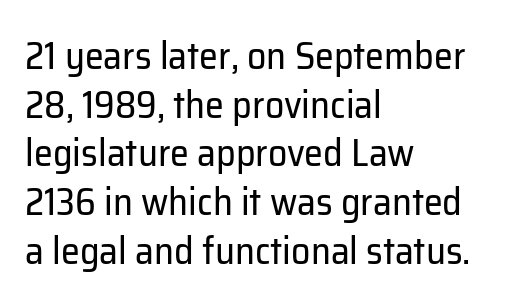
The image shows 38 px regular-weight sans-serif type, upright; set left-aligned, normal line spacing (1.28x), normal letter spacing, not underlined; low stroke contrast and a medium x-height.
